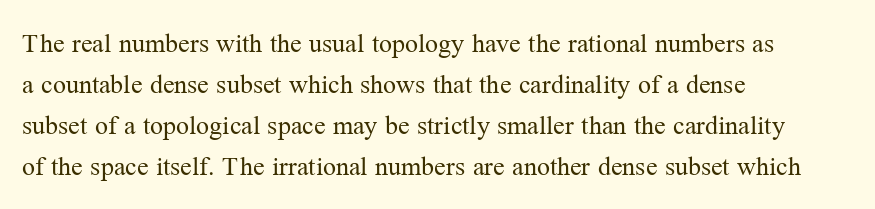
The image shows 26 px text type, upright; set left-aligned, normal line spacing (1.58x), normal letter spacing, not underlined.
